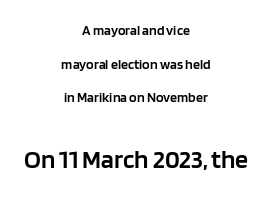
The image shows 26 px text type, upright; set centered, loose line spacing (2.41x), normal letter spacing, not underlined; the second (bottom) block is 1.86x larger.
